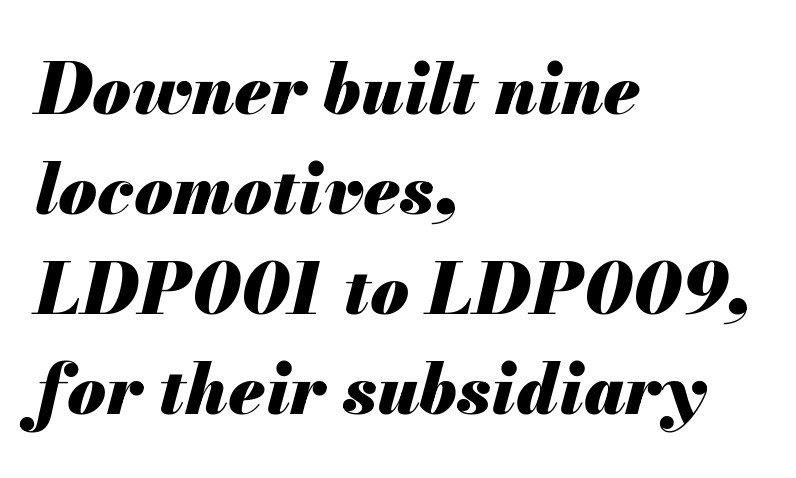
{"italic": "yes", "lean": "right", "slant_degrees": 13, "bold": "yes", "weight": "heavy", "width": "normal", "stroke_contrast": "medium", "x_height": "small", "monospaced": "no", "underline": "no", "align": "left", "line_spacing": "normal", "line_spacing_ratio": 1.43, "letter_spacing": "normal", "letter_spacing_em": 0.0, "glyph_px": 70}
